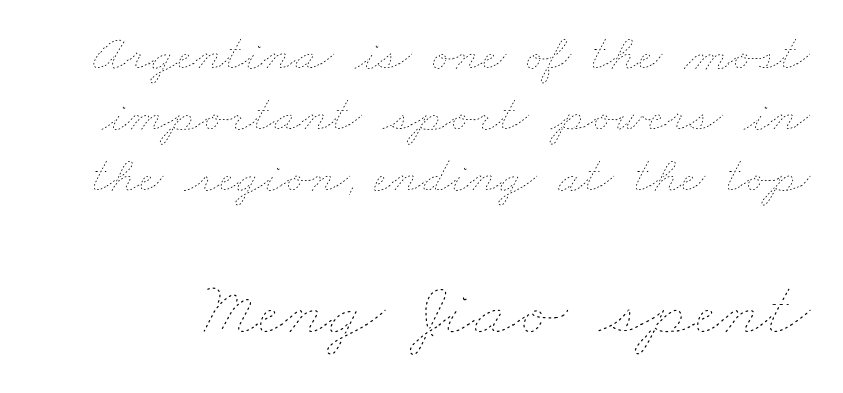
Rows of type sit shoulder to shoulder in the vertical direction. Here the designer chose a conventional face with non-uniform glyph widths. Whoever set this made the second block the dominant, larger element. The letterforms sit shoulder to shoulder at normal distance.
